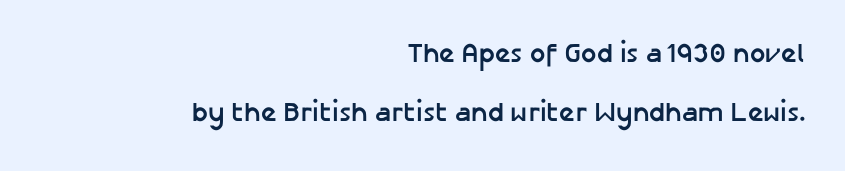
Q: Is the text bold? A: Yes.
Q: Is the text italic (slanted)? A: No, it is upright.
Q: Is the text underlined? A: No.
Q: How is the paragraph aligned? A: Right-aligned.
Q: Is the spacing between letters normal or unusually wide? A: Normal.
Q: Is the spacing between lines tight, normal or loose? A: Loose.
